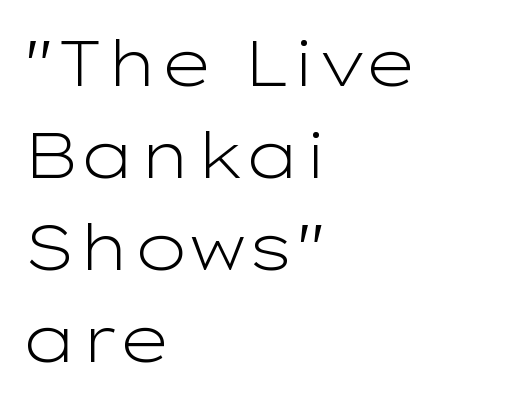
Q: Is the text bold? A: No.
Q: Is the text italic (slanted)? A: No, it is upright.
Q: Is the typeface a serif or a sans-serif typeface? A: Sans-serif.
Q: Is the text underlined? A: No.
Q: How is the paragraph aligned? A: Left-aligned.
Q: Is the spacing between letters normal or unusually wide? A: Normal.
Q: Is the spacing between lines tight, normal or loose? A: Normal.
Q: Width (condensed, normal, or wide)? A: Wide.
Q: Stroke contrast? A: Low.
Q: x-height? A: Medium.
Q: Monospaced? A: No.
